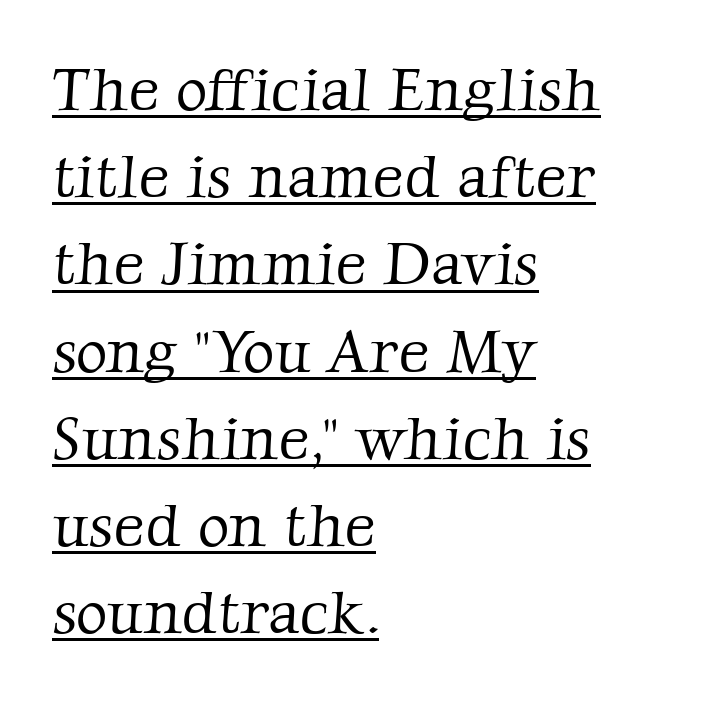
{"serif": "yes", "bold": "no", "weight": "light", "width": "normal", "stroke_contrast": "low", "x_height": "medium", "monospaced": "no", "underline": "yes", "align": "left", "line_spacing": "normal", "line_spacing_ratio": 1.43, "letter_spacing": "normal", "letter_spacing_em": 0.0, "glyph_px": 61}
